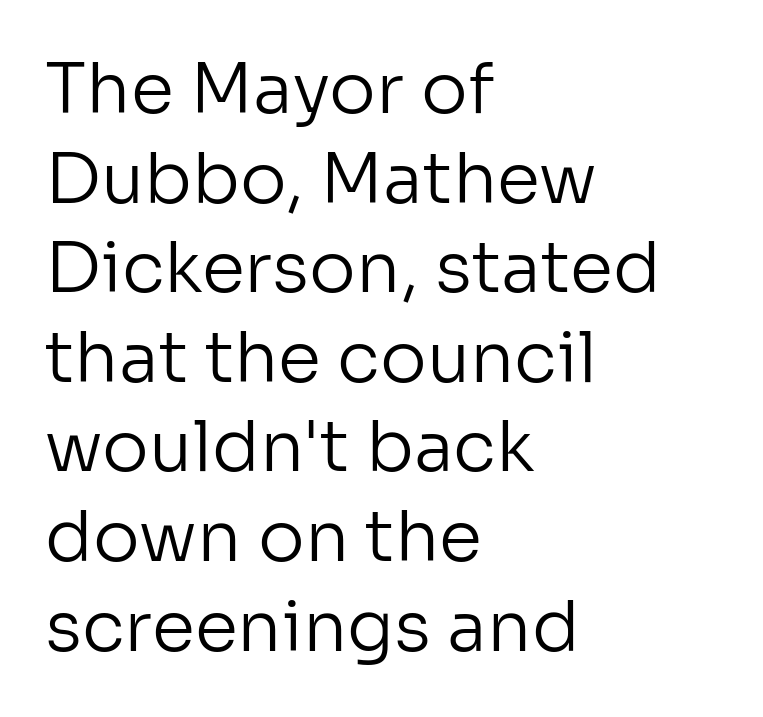
The image shows 70 px regular-weight sans-serif type, upright; set left-aligned, normal line spacing (1.28x), normal letter spacing, not underlined; low stroke contrast and a medium x-height.
